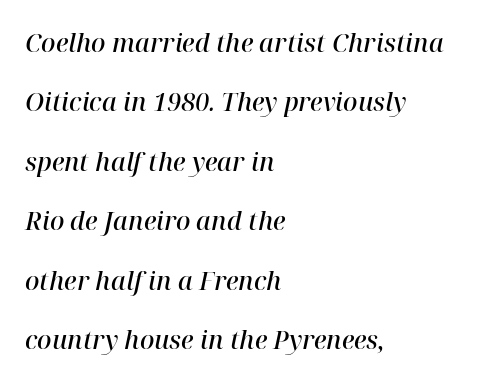
{"italic": "yes", "lean": "right", "slant_degrees": 12, "bold": "semi", "underline": "no", "align": "left", "line_spacing": "loose", "line_spacing_ratio": 2.38, "letter_spacing": "normal", "letter_spacing_em": 0.0, "glyph_px": 25}
